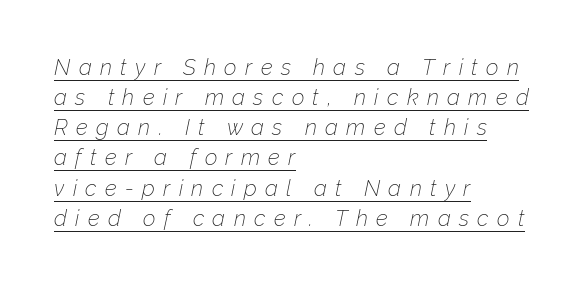
The passage shown leans; its letterforms are oblique. Summary of weight: not heavy and not bold. Compared with undecorated copy, this sample adds a rule below the words. How are the letters spaced? Widely, with obvious added tracking. Regarding leading, the lines here are spaced in the standard way.
